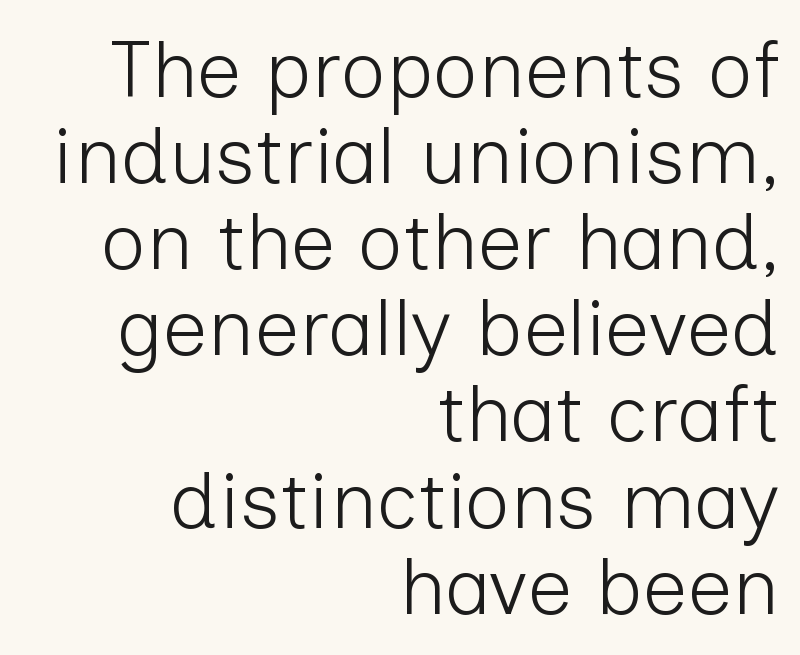
The image shows 79 px light sans-serif type, upright; set right-aligned, tight line spacing (1.09x), normal letter spacing, not underlined; low stroke contrast and a medium x-height.
